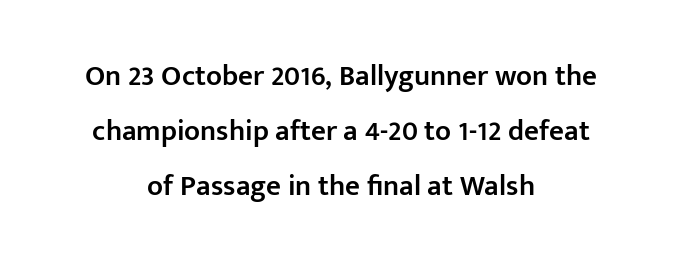
{"serif": "no", "italic": "no", "bold": "semi", "weight": "semibold", "width": "normal", "stroke_contrast": "low", "x_height": "medium", "monospaced": "no", "underline": "no", "align": "center", "line_spacing_ratio": 1.89, "letter_spacing": "normal", "letter_spacing_em": 0.0, "glyph_px": 29}
